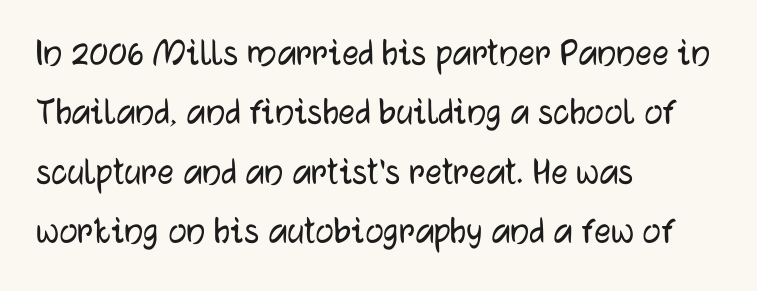
Reading down the block, your eye returns to a fixed left position each line. Proportional: the letters do not fall into vertical columns. The passage shown is typeset with a sans-serif family. Whoever set this chose a conventional vertical rhythm. Rule under the text: the space is simply empty.
